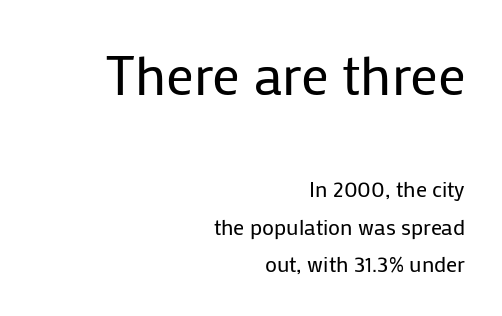
Each new line begins a customary step beneath the previous one. Teacher's note: observe the even right margin — that is flush-right alignment. Character widths vary here, with narrow letters taking less room than wide ones. Nothing heavy about these letters — not bold at all. Which of the two is more prominent by size? The first, at the top. The text was rendered using a sans face with plain stroke endings.
